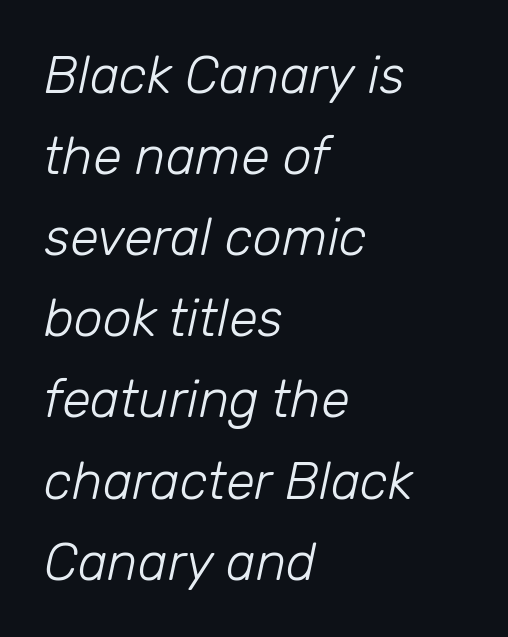
The image shows 52 px light type, italic (leaning right); set left-aligned, normal line spacing (1.56x), normal letter spacing, not underlined; low stroke contrast and a medium x-height.
